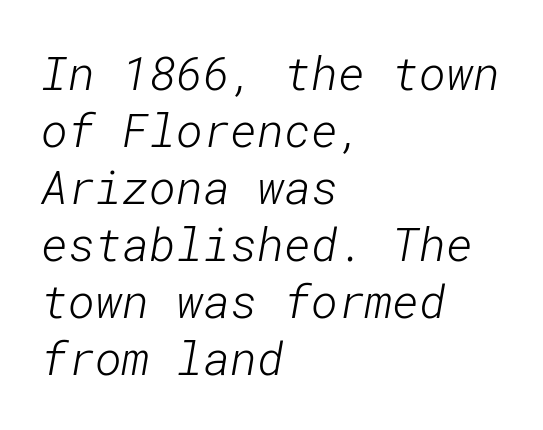
Nothing sits at the stroke ends, so this counts as sans-serif. In terms of letterspacing, this is plain default setting. The strip under each line holds only bare page. The ragged edge is on the right, which tells us the setting is flush left. Heft: none added — not bold.
